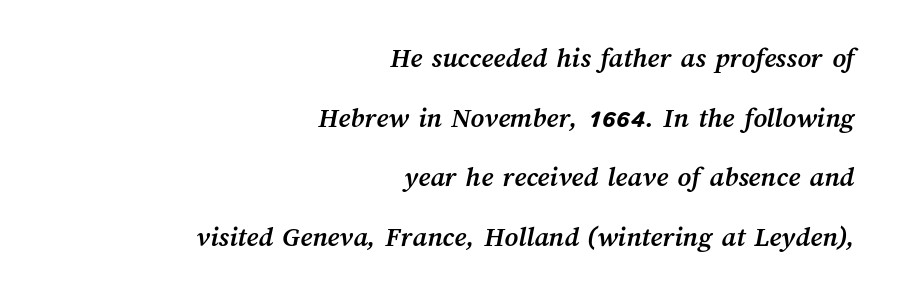
Q: Is the text bold? A: Yes.
Q: Is the text underlined? A: No.
Q: How is the paragraph aligned? A: Right-aligned.
Q: Is the spacing between letters normal or unusually wide? A: Normal.
Q: Is the spacing between lines tight, normal or loose? A: Loose.
Q: Width (condensed, normal, or wide)? A: Normal.
Q: Stroke contrast? A: Medium.
Q: x-height? A: Medium.
Q: Monospaced? A: No.
